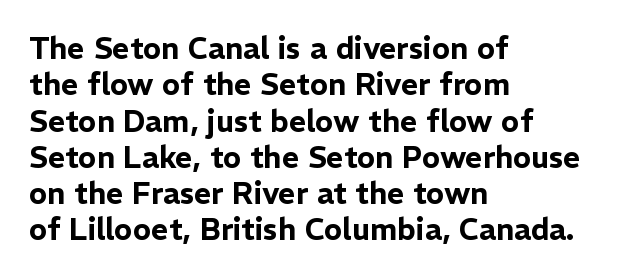
The image shows 30 px sans-serif type, upright; set left-aligned, line spacing 1.21x, normal letter spacing, not underlined; low stroke contrast and a medium x-height.
